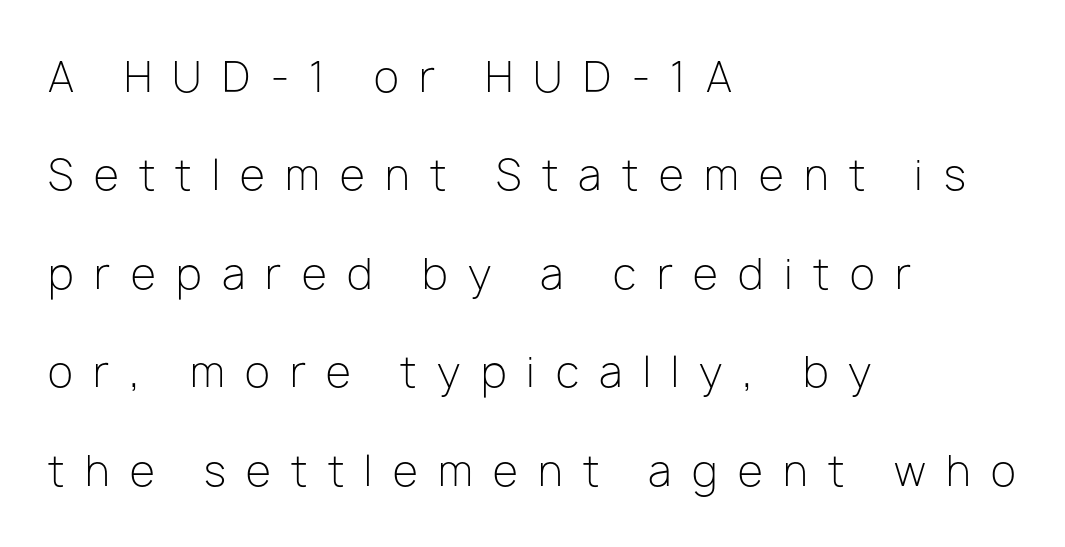
{"serif": "no", "italic": "no", "bold": "no", "weight": "light", "width": "normal", "stroke_contrast": "low", "x_height": "medium", "monospaced": "no", "underline": "no", "align": "left", "line_spacing": "loose", "line_spacing_ratio": 2.4, "letter_spacing": "wide", "letter_spacing_em": 0.5, "glyph_px": 41}
